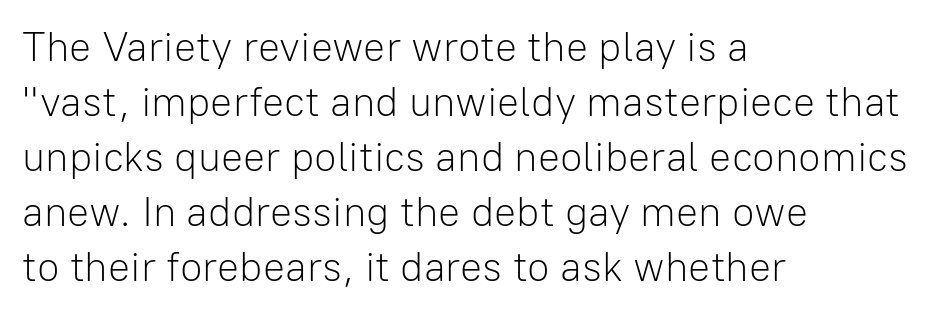
Q: Is the text bold? A: No.
Q: Is the text italic (slanted)? A: No, it is upright.
Q: Is the typeface a serif or a sans-serif typeface? A: Sans-serif.
Q: Is the text underlined? A: No.
Q: How is the paragraph aligned? A: Left-aligned.
Q: Is the spacing between letters normal or unusually wide? A: Normal.
Q: Is the spacing between lines tight, normal or loose? A: Normal.
Q: Width (condensed, normal, or wide)? A: Normal.
Q: Stroke contrast? A: Low.
Q: x-height? A: Medium.
Q: Monospaced? A: No.
